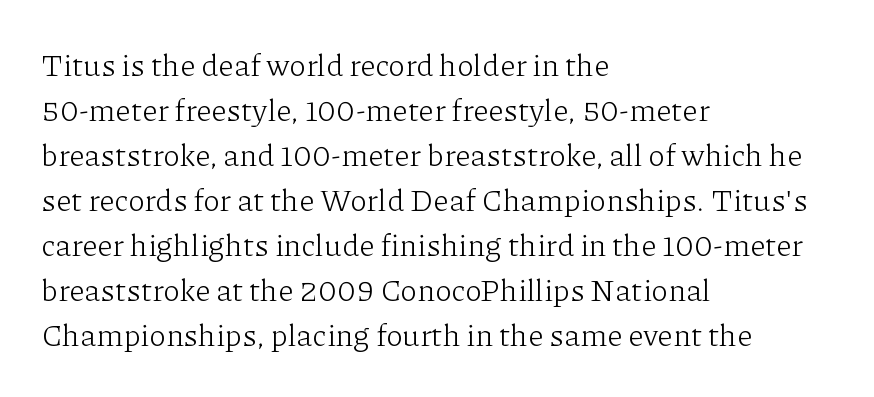
The letterforms sit shoulder to shoulder at normal distance. You can tell from the footed stems that serif type was used. No heavy texture on the line: the type isn't bold. Does the lettering tilt? It doesn't — this is upright. Interline gaps are of average width in this sample.
